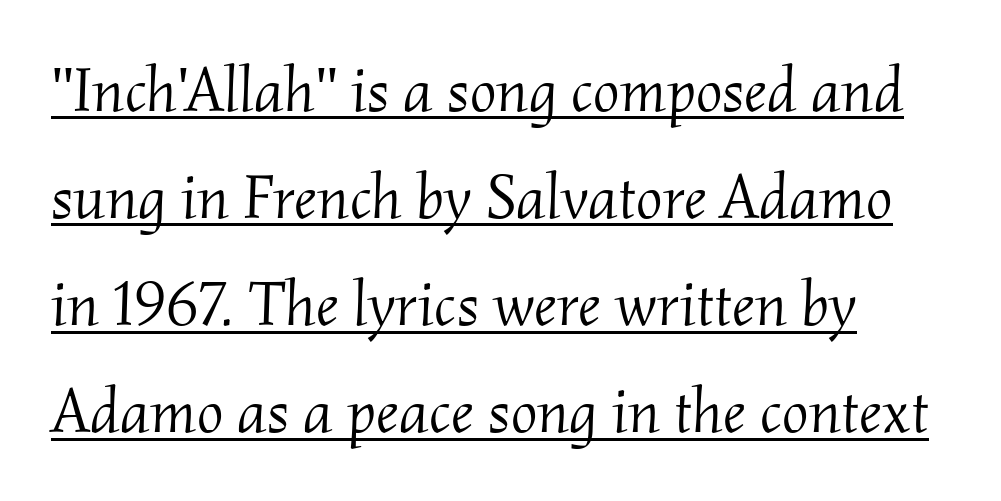
Q: Is the text bold? A: No.
Q: Is the text italic (slanted)? A: Yes, it leans right by about 2 degrees.
Q: Is the typeface a serif or a sans-serif typeface? A: Serif.
Q: Is the text underlined? A: Yes.
Q: How is the paragraph aligned? A: Left-aligned.
Q: Is the spacing between letters normal or unusually wide? A: Normal.
Q: Is the spacing between lines tight, normal or loose? A: Normal.
Q: Width (condensed, normal, or wide)? A: Normal.
Q: Stroke contrast? A: Medium.
Q: x-height? A: Small.
Q: Monospaced? A: No.
